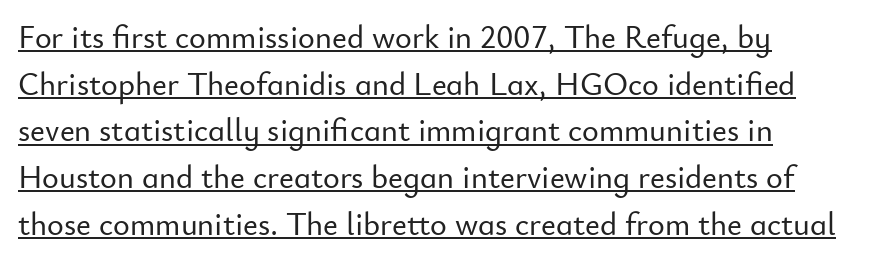
{"serif": "no", "italic": "no", "width": "normal", "stroke_contrast": "low", "x_height": "small", "monospaced": "no", "underline": "yes", "align": "left", "line_spacing": "normal", "line_spacing_ratio": 1.46, "letter_spacing": "normal", "letter_spacing_em": 0.0, "glyph_px": 32}
